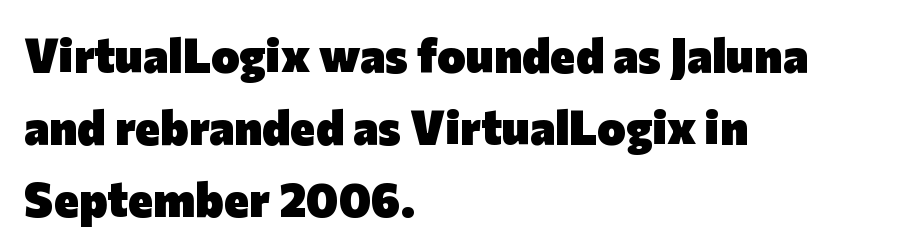
Q: Is the text bold? A: Yes.
Q: Is the text italic (slanted)? A: No, it is upright.
Q: Is the typeface a serif or a sans-serif typeface? A: Sans-serif.
Q: Is the text underlined? A: No.
Q: How is the paragraph aligned? A: Left-aligned.
Q: Is the spacing between letters normal or unusually wide? A: Normal.
Q: Is the spacing between lines tight, normal or loose? A: Normal.
Q: Width (condensed, normal, or wide)? A: Normal.
Q: Stroke contrast? A: Low.
Q: x-height? A: Medium.
Q: Monospaced? A: No.
